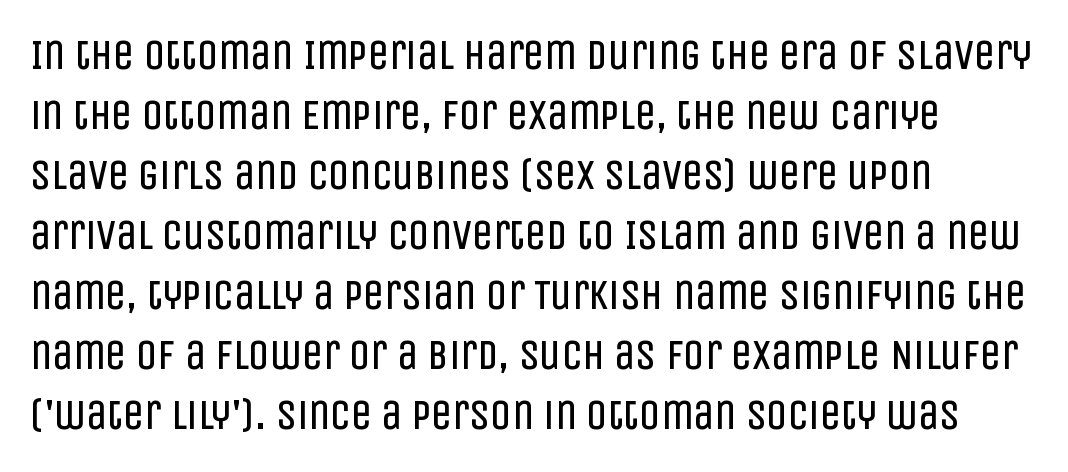
{"serif": "no", "italic": "no", "bold": "no", "weight": "regular", "width": "condensed", "stroke_contrast": "low", "x_height": "large", "monospaced": "no", "underline": "no", "align": "left", "line_spacing": "normal", "line_spacing_ratio": 1.43, "letter_spacing": "normal", "letter_spacing_em": 0.0, "glyph_px": 42}
